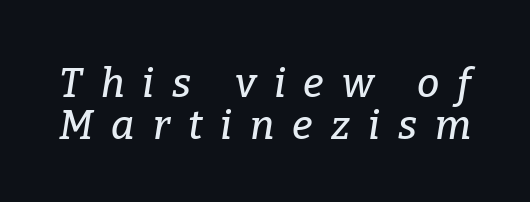
The image shows 40 px serif type, italic (leaning right); set tight line spacing (1.06x), unusually wide letter spacing (+0.45 em), not underlined; low stroke contrast and a medium x-height.
